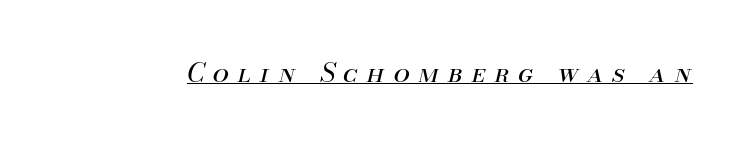
The image shows 26 px text type, italic (leaning right); set unusually wide letter spacing (+0.35 em), underlined.
